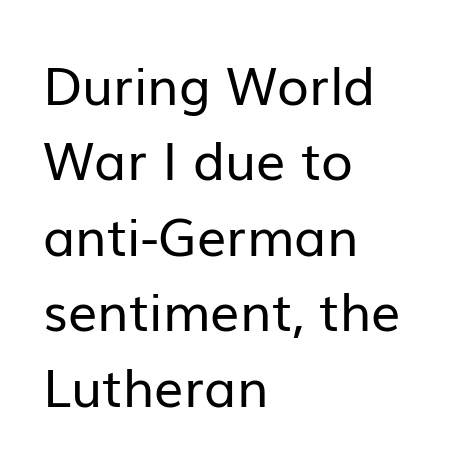
The image shows 52 px regular-weight sans-serif type, upright; set left-aligned, normal line spacing (1.45x), normal letter spacing, not underlined; low stroke contrast and a medium x-height.
